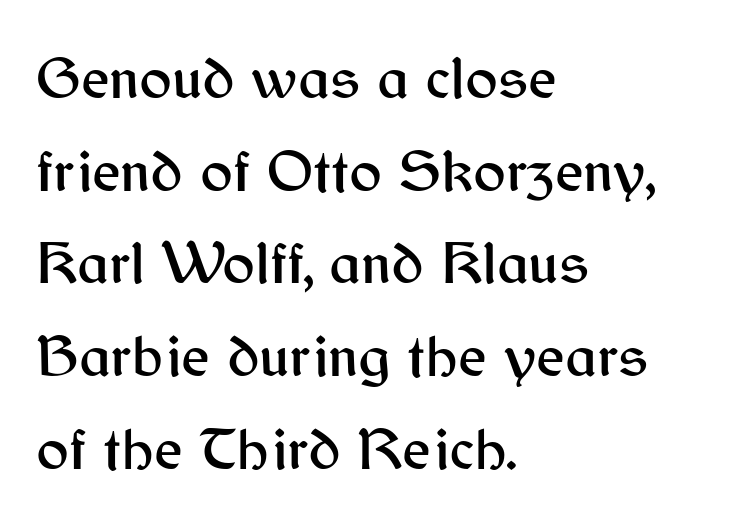
The image shows 61 px sans-serif type, upright; set left-aligned, normal line spacing (1.52x), normal letter spacing, not underlined; medium stroke contrast and a medium x-height.
